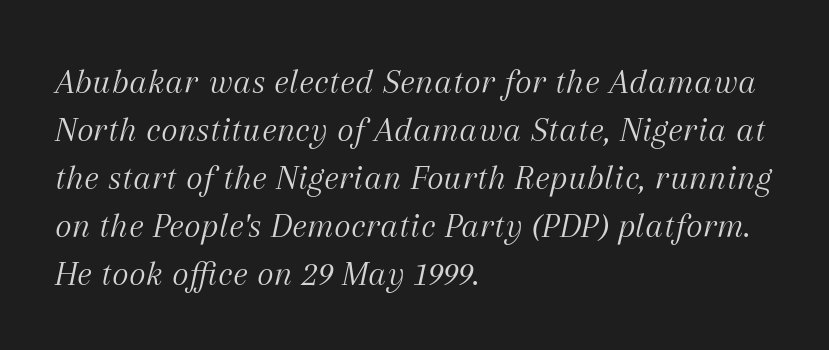
The image shows 36 px light serif type, italic (leaning right); set left-aligned, normal line spacing (1.33x), normal letter spacing, not underlined; medium stroke contrast and a medium x-height.
